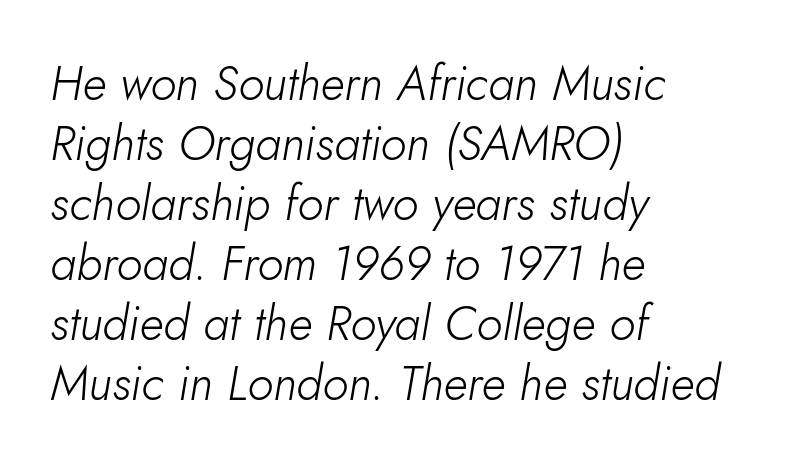
Q: Is the text bold? A: No.
Q: Is the text italic (slanted)? A: Yes, it leans right by about 10 degrees.
Q: Is the text underlined? A: No.
Q: How is the paragraph aligned? A: Left-aligned.
Q: Is the spacing between letters normal or unusually wide? A: Normal.
Q: Is the spacing between lines tight, normal or loose? A: Normal.
Q: Width (condensed, normal, or wide)? A: Normal.
Q: Stroke contrast? A: Low.
Q: x-height? A: Small.
Q: Monospaced? A: No.
